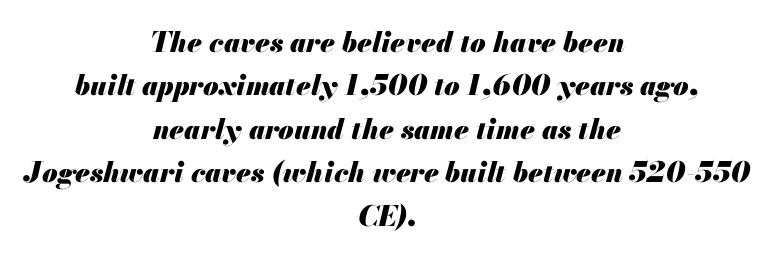
The image shows 28 px heavy type, italic (leaning right); set centered, normal line spacing (1.55x), normal letter spacing, not underlined; medium stroke contrast and a small x-height.
